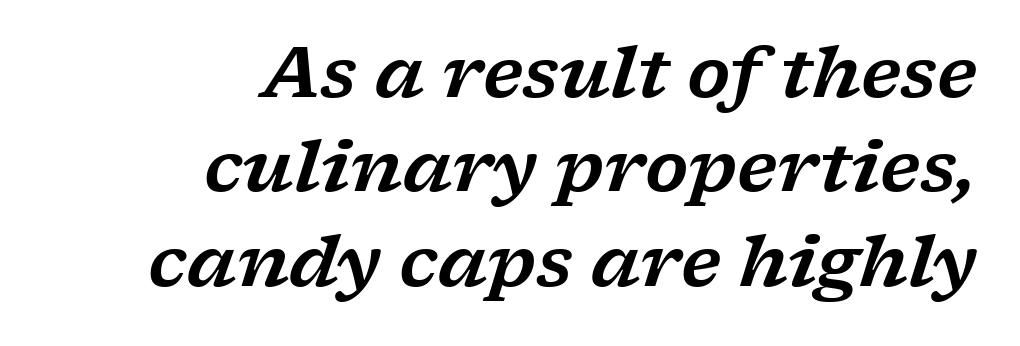
The image shows 70 px wide serif type, italic (leaning right); set right-aligned, normal line spacing (1.35x), normal letter spacing, not underlined; low stroke contrast and a medium x-height.
